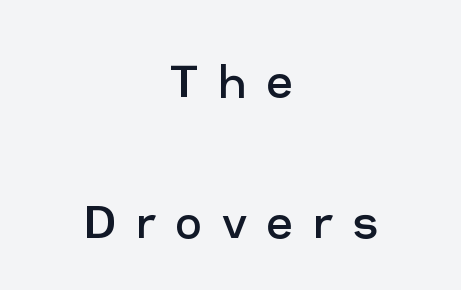
{"serif": "no", "italic": "no", "bold": "no", "weight": "regular", "width": "normal", "stroke_contrast": "low", "x_height": "medium", "monospaced": "no", "underline": "no", "align": "center", "line_spacing": "loose", "line_spacing_ratio": 2.48, "letter_spacing": "wide", "letter_spacing_em": 0.35, "glyph_px": 57}
